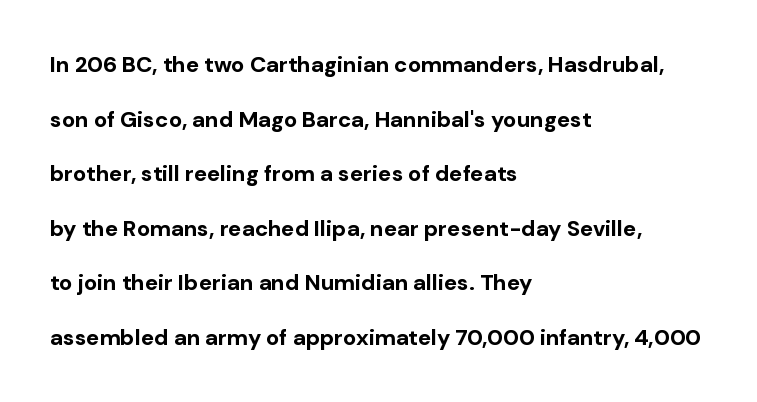
{"italic": "no", "bold": "yes", "underline": "no", "align": "left", "line_spacing": "loose", "line_spacing_ratio": 2.48, "letter_spacing": "normal", "letter_spacing_em": 0.0, "glyph_px": 22}
